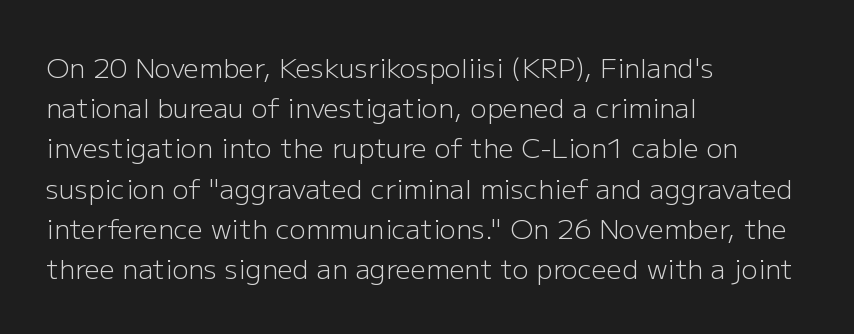
{"italic": "no", "bold": "no", "underline": "no", "align": "left", "line_spacing": "normal", "line_spacing_ratio": 1.49, "letter_spacing": "normal", "letter_spacing_em": 0.0, "glyph_px": 27}
